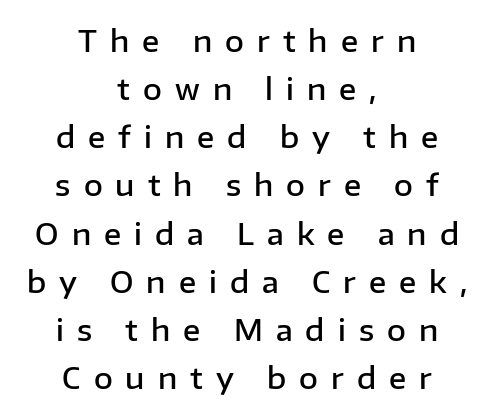
The image shows 29 px semibold sans-serif type, upright; set centered, normal line spacing (1.66x), unusually wide letter spacing (+0.45 em), not underlined; low stroke contrast and a medium x-height.
